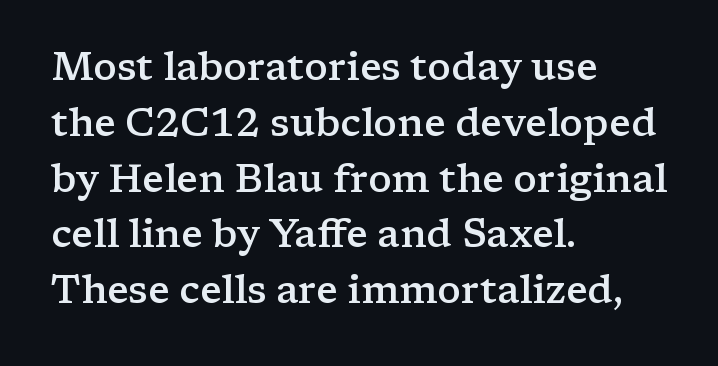
When letters stand straight like this, we call the style roman or upright. The passage shown is typed in a proportional face where columns would drift. One-word summary of the alignment: left. A normal amount of white space separates one row of letters from the next. Quick note: underline off. Here the glyphs are tracked normally, forming tight word shapes.
